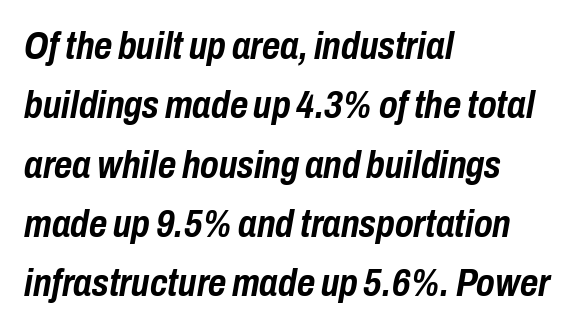
A typesetter would call this proportional, since set widths differ per character. Letters rest on an invisible, unmarked baseline. These lines keep a tight, regular rhythm from letter to letter. Horizontal bands of white between lines are of average thickness. Notice how the stems are inclined rather than vertical — that's the hallmark of italics.
